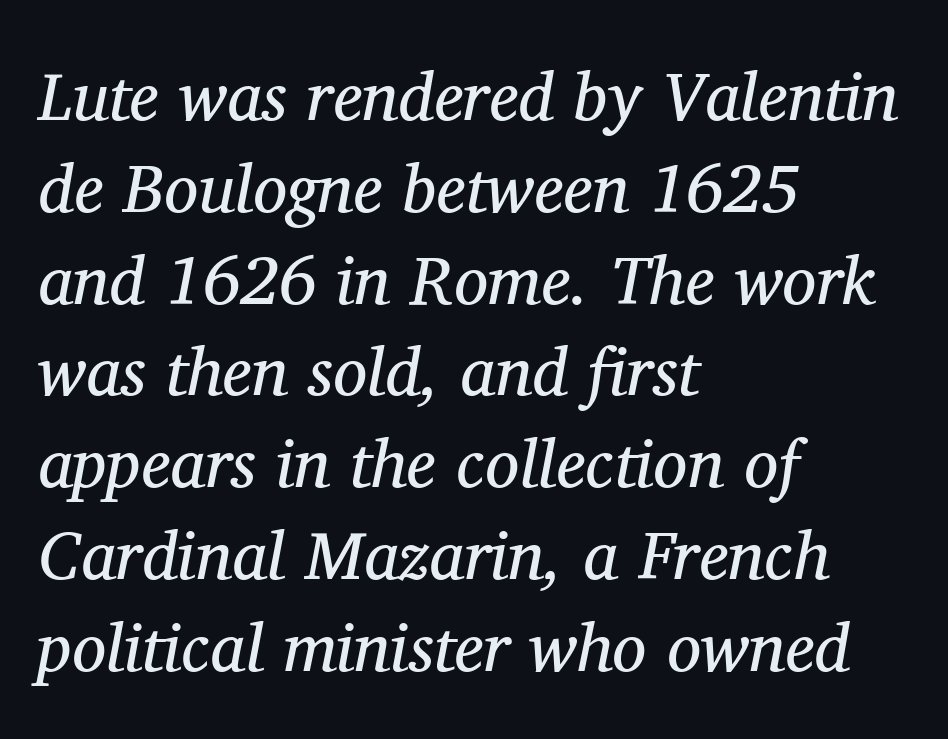
The image shows 68 px regular-weight serif type, italic (leaning right); set left-aligned, normal line spacing (1.35x), normal letter spacing, not underlined; medium stroke contrast and a medium x-height.
